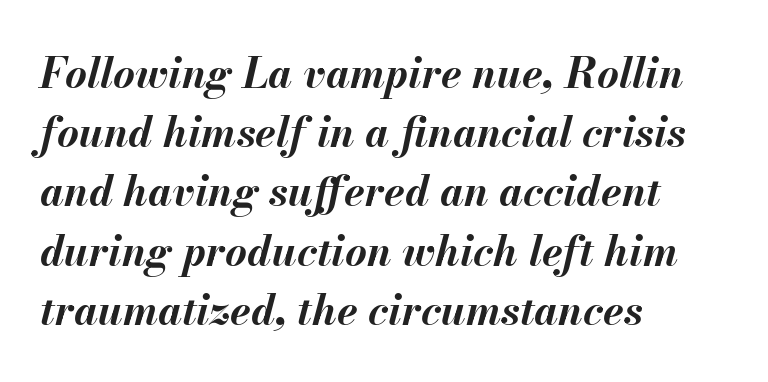
{"italic": "yes", "lean": "right", "slant_degrees": 13, "bold": "yes", "weight": "bold", "width": "normal", "stroke_contrast": "medium", "x_height": "small", "monospaced": "no", "underline": "no", "align": "left", "line_spacing": "normal", "line_spacing_ratio": 1.41, "letter_spacing": "normal", "letter_spacing_em": 0.0, "glyph_px": 42}
